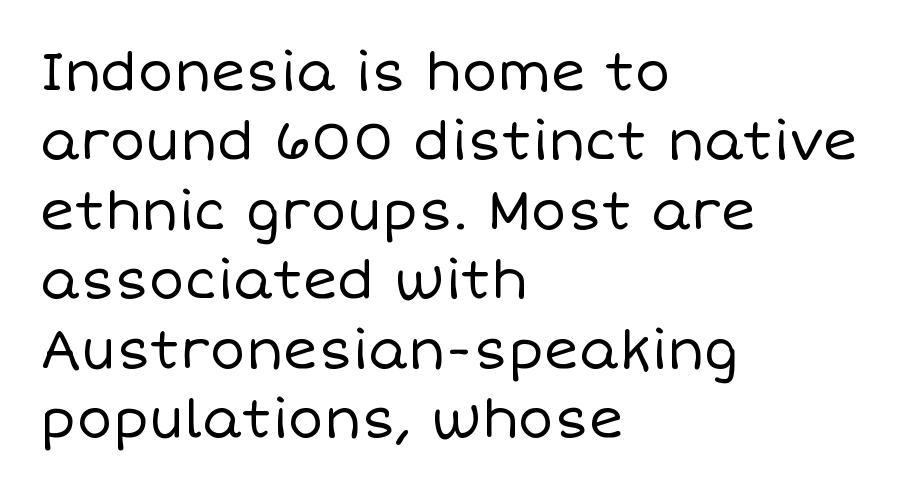
Q: Is the text bold? A: No.
Q: Is the text italic (slanted)? A: No, it is upright.
Q: Is the text underlined? A: No.
Q: How is the paragraph aligned? A: Left-aligned.
Q: Is the spacing between letters normal or unusually wide? A: Normal.
Q: Is the spacing between lines tight, normal or loose? A: Normal.
Q: Width (condensed, normal, or wide)? A: Normal.
Q: Stroke contrast? A: Low.
Q: x-height? A: Large.
Q: Monospaced? A: No.
